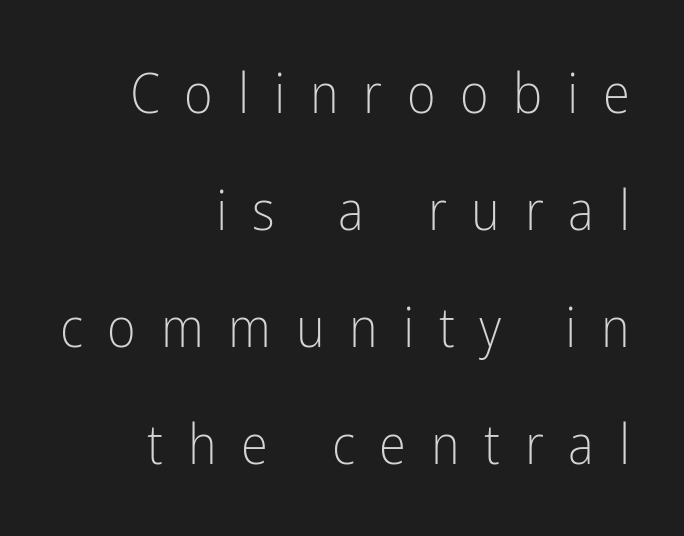
The line-height multiplier appears high, well above default. Underline: absent. Observe the absence of serifs on each vertical stroke in this sample. The rendering uses natural spacing where letterforms have individual widths.
